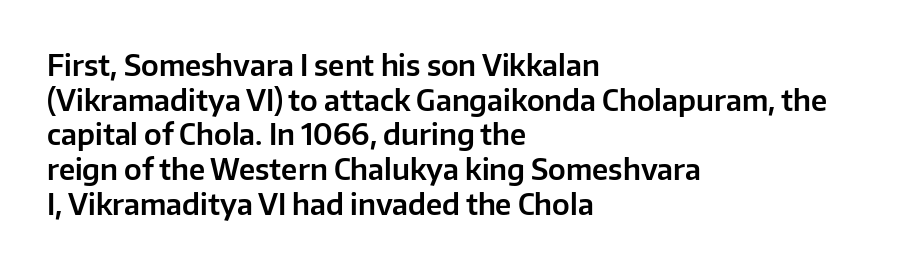
Q: Is the text italic (slanted)? A: No, it is upright.
Q: Is the typeface a serif or a sans-serif typeface? A: Sans-serif.
Q: Is the text underlined? A: No.
Q: How is the paragraph aligned? A: Left-aligned.
Q: Is the spacing between letters normal or unusually wide? A: Normal.
Q: Width (condensed, normal, or wide)? A: Normal.
Q: Stroke contrast? A: Low.
Q: x-height? A: Medium.
Q: Monospaced? A: No.
